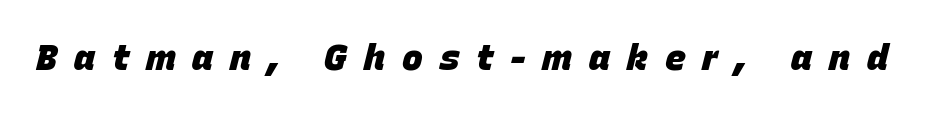
The image shows 35 px heavy type, italic (leaning right); set unusually wide letter spacing (+0.48 em), not underlined; low stroke contrast and a large x-height.
